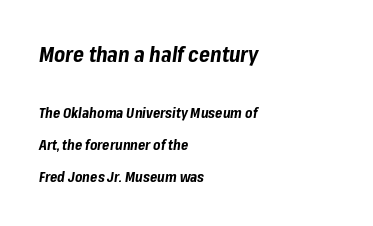
The passage shown leans; its letterforms are oblique. This block would shrink considerably if given ordinary leading; it's expanded now. Whoever set this made the first block the dominant, larger element. The letters sit at their default tracking, neither squeezed nor spread. Chunky letters — that's bold for sure. Only glyphs here, with clear space below each row.
